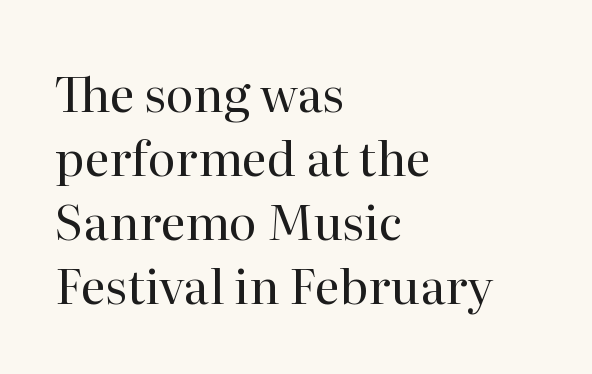
{"serif": "yes", "italic": "no", "bold": "no", "weight": "regular", "width": "normal", "stroke_contrast": "high", "x_height": "medium", "monospaced": "no", "underline": "no", "align": "left", "line_spacing": "normal", "line_spacing_ratio": 1.33, "letter_spacing": "normal", "letter_spacing_em": 0.0, "glyph_px": 48}
